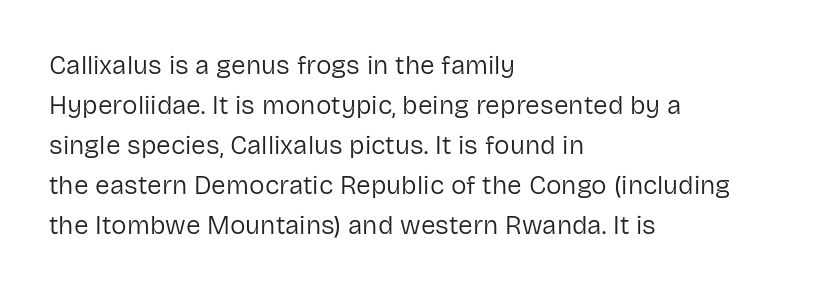
Q: Is the text bold? A: No.
Q: Is the text italic (slanted)? A: No, it is upright.
Q: Is the text underlined? A: No.
Q: How is the paragraph aligned? A: Left-aligned.
Q: Is the spacing between letters normal or unusually wide? A: Normal.
Q: Is the spacing between lines tight, normal or loose? A: Normal.
